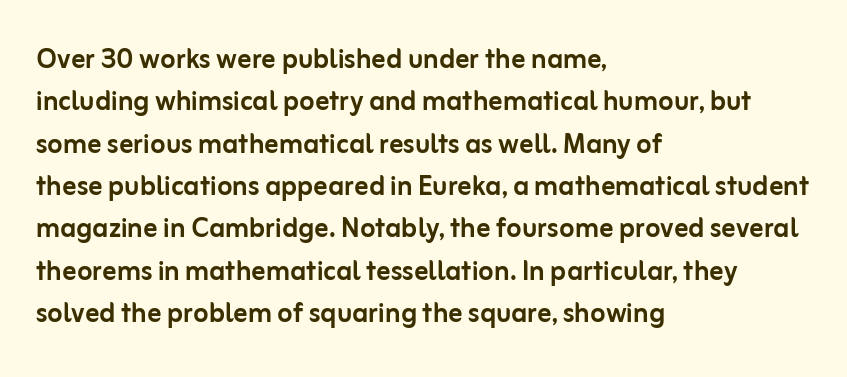
{"serif": "no", "italic": "no", "width": "normal", "stroke_contrast": "low", "x_height": "medium", "monospaced": "no", "underline": "no", "align": "left", "line_spacing_ratio": 1.21, "letter_spacing": "normal", "letter_spacing_em": 0.0, "glyph_px": 35}
